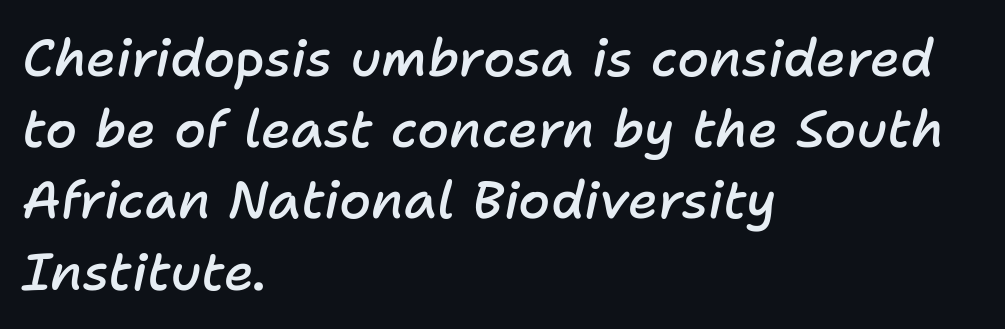
{"italic": "yes", "lean": "right", "slant_degrees": 11, "bold": "semi", "weight": "semibold", "width": "normal", "stroke_contrast": "low", "x_height": "medium", "monospaced": "no", "underline": "no", "align": "left", "line_spacing": "normal", "line_spacing_ratio": 1.37, "letter_spacing": "normal", "letter_spacing_em": 0.0, "glyph_px": 52}
